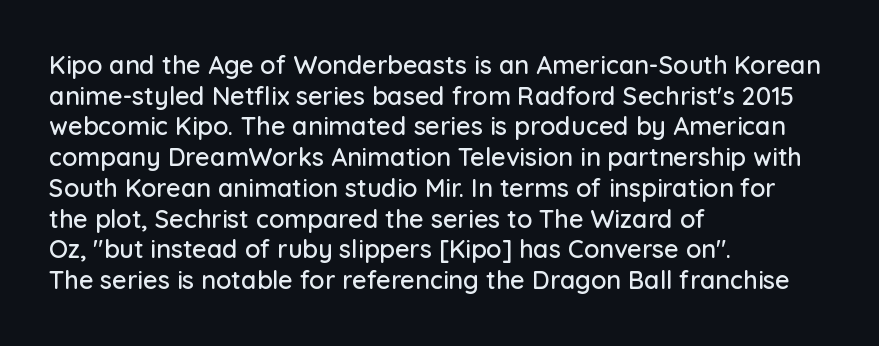
The image shows 25 px text type, upright; set left-aligned, line spacing 1.23x, normal letter spacing, not underlined.
